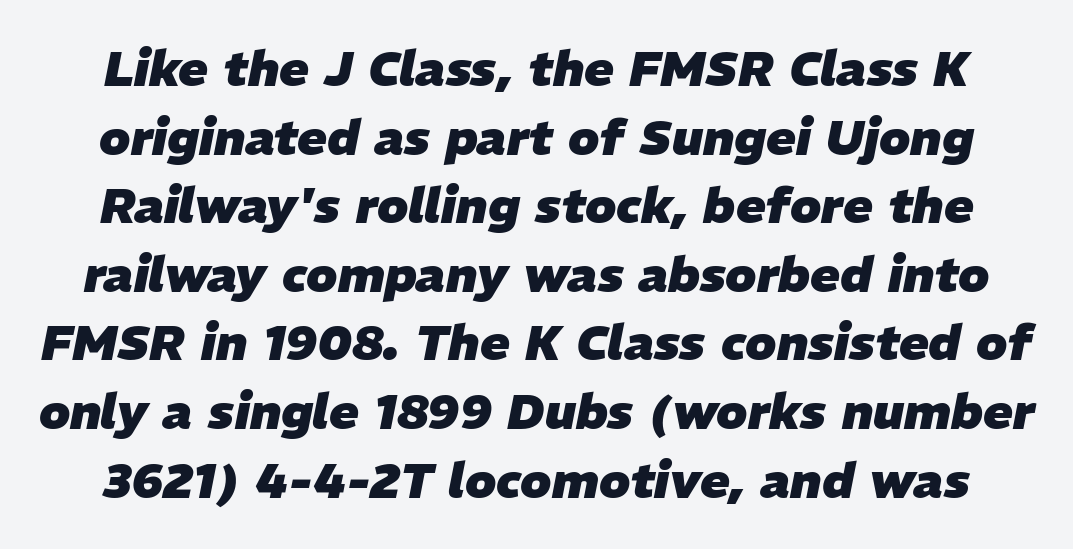
The space directly below the letters is spotless. Note the varied advance widths — an 'i' is clearly narrower than an 'm'. The rendering applies a slant to the glyphs. If you measured baseline to baseline, you'd find a middling distance. Letter spacing: default. The characters look thick and weighty, a clear bold.
